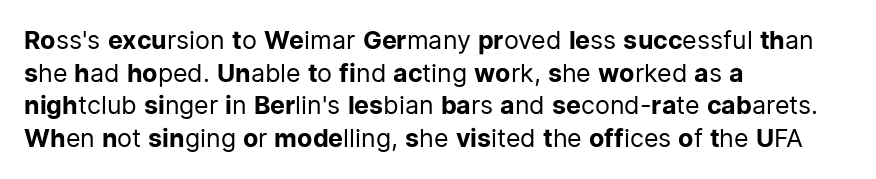
Q: Is the text bold? A: No.
Q: Is the text italic (slanted)? A: No, it is upright.
Q: Is the text underlined? A: No.
Q: How is the paragraph aligned? A: Left-aligned.
Q: Is the spacing between letters normal or unusually wide? A: Normal.
Q: Is the spacing between lines tight, normal or loose? A: Normal.
